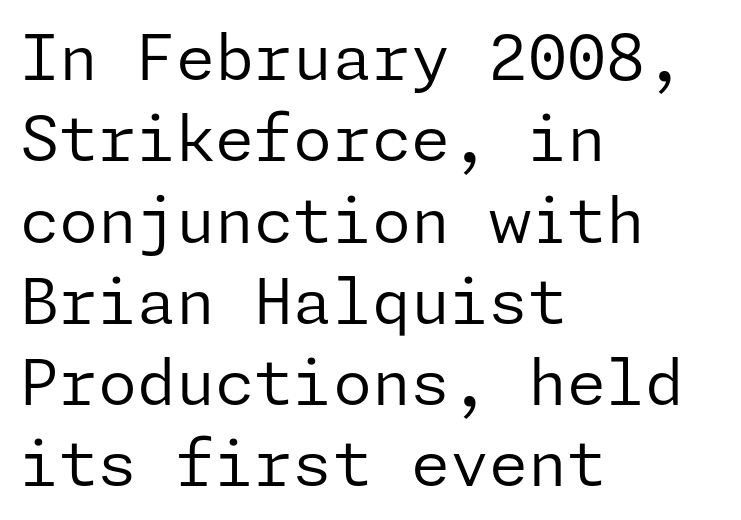
Does the leading feel generous? No, just average. Counters stay open thanks to moderate or lighter strokes. This sample uses an upright cut, with every glyph sitting square on the baseline. Descenders hang freely into open space. In terms of letterspacing, this is plain default setting. Serifs: no, the terminals of the letterforms are clean.
